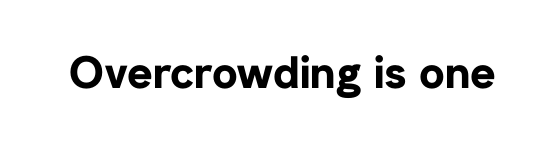
{"serif": "no", "italic": "no", "bold": "yes", "weight": "bold", "width": "normal", "stroke_contrast": "low", "x_height": "medium", "monospaced": "no", "underline": "no", "letter_spacing": "normal", "letter_spacing_em": 0.0, "glyph_px": 44}
